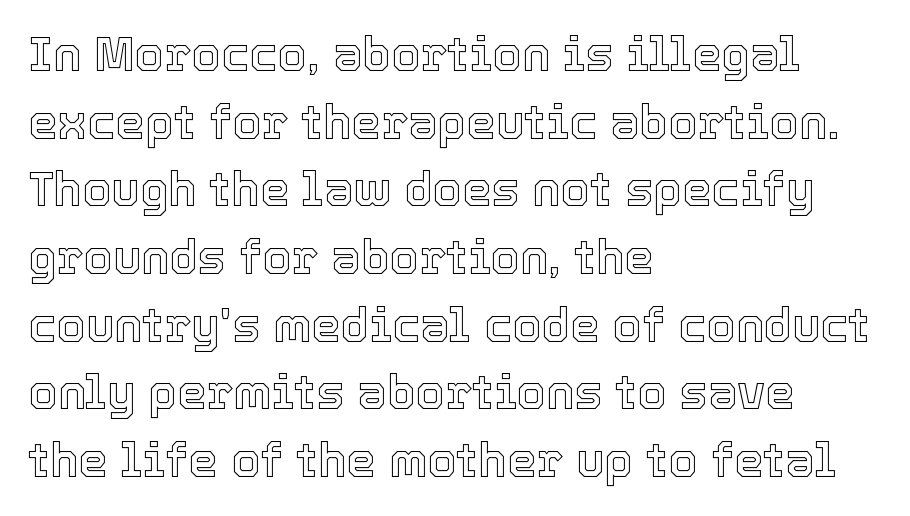
The face used here is proportionally spaced, like ordinary book or web type. Notice how the passage keeps a crisp vertical edge on the left only. The rendering keeps characters at their native spacing. Quick note: interline space is typical. Upright lettering throughout.
